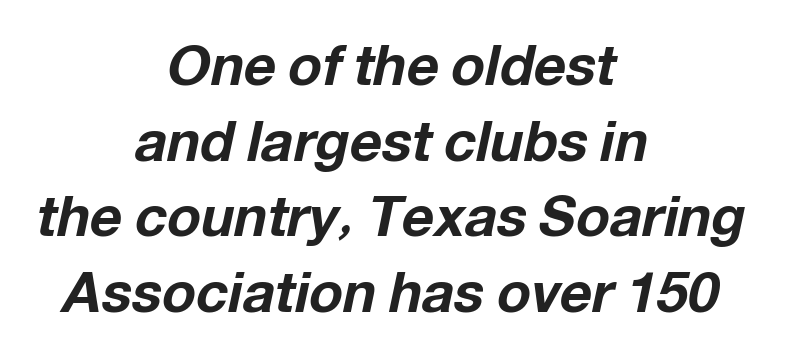
{"italic": "yes", "lean": "right", "slant_degrees": 12, "bold": "yes", "weight": "bold", "width": "normal", "stroke_contrast": "low", "x_height": "medium", "monospaced": "no", "underline": "no", "align": "center", "line_spacing": "normal", "line_spacing_ratio": 1.35, "letter_spacing": "normal", "letter_spacing_em": 0.0, "glyph_px": 56}
